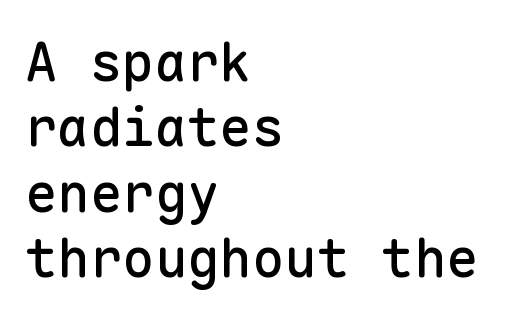
Q: Is the text italic (slanted)? A: No, it is upright.
Q: Is the typeface a serif or a sans-serif typeface? A: Sans-serif.
Q: Is the text underlined? A: No.
Q: How is the paragraph aligned? A: Left-aligned.
Q: Is the spacing between letters normal or unusually wide? A: Normal.
Q: Width (condensed, normal, or wide)? A: Normal.
Q: Stroke contrast? A: Low.
Q: x-height? A: Medium.
Q: Monospaced? A: Yes.
